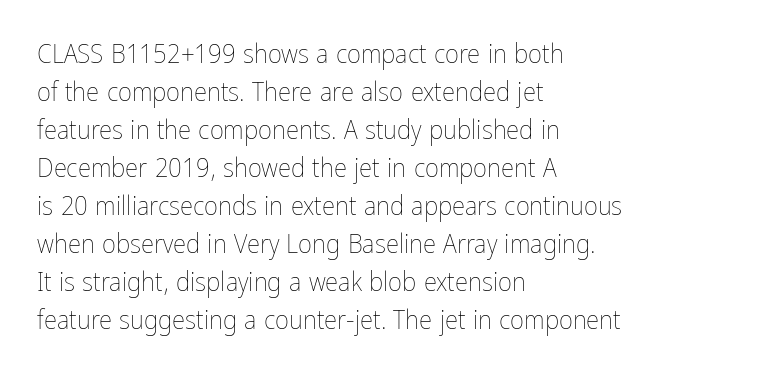
{"italic": "no", "bold": "no", "underline": "no", "align": "left", "line_spacing": "normal", "line_spacing_ratio": 1.41, "letter_spacing": "normal", "letter_spacing_em": 0.0, "glyph_px": 27}
